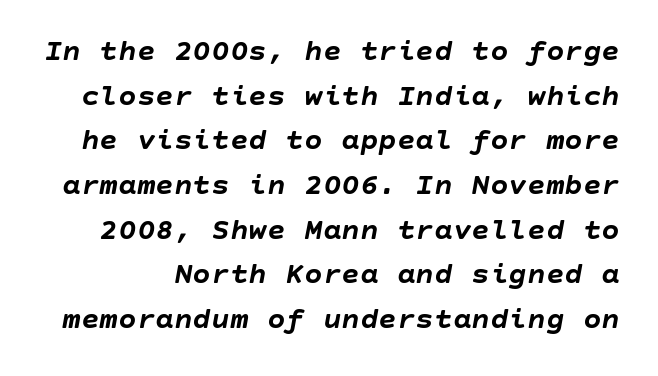
Horizontal bands of white between lines are of average thickness. There's an unmistakable incline to the writing here. The letters sit at their default tracking, neither squeezed nor spread. Unmarked baselines from the first word to the last.
